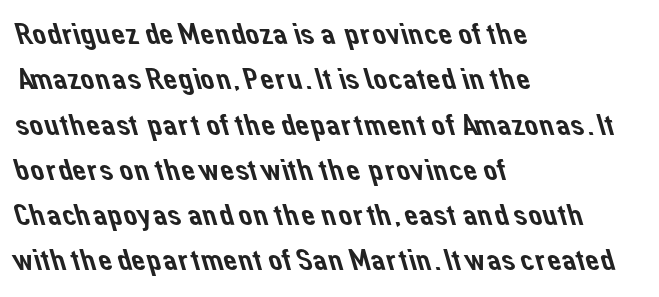
The image shows 31 px sans-serif type; set left-aligned, normal line spacing (1.46x), normal letter spacing, not underlined; low stroke contrast and a medium x-height.
